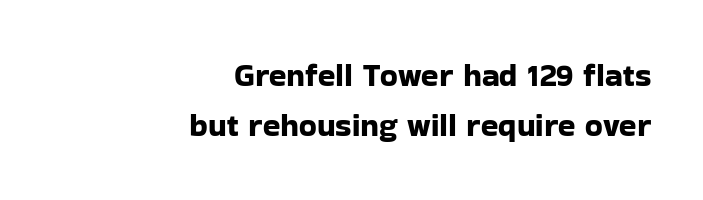
Q: Is the text italic (slanted)? A: No, it is upright.
Q: Is the typeface a serif or a sans-serif typeface? A: Sans-serif.
Q: Is the text underlined? A: No.
Q: How is the paragraph aligned? A: Right-aligned.
Q: Is the spacing between letters normal or unusually wide? A: Normal.
Q: Is the spacing between lines tight, normal or loose? A: Normal.
Q: Width (condensed, normal, or wide)? A: Normal.
Q: Stroke contrast? A: Low.
Q: x-height? A: Medium.
Q: Monospaced? A: No.
